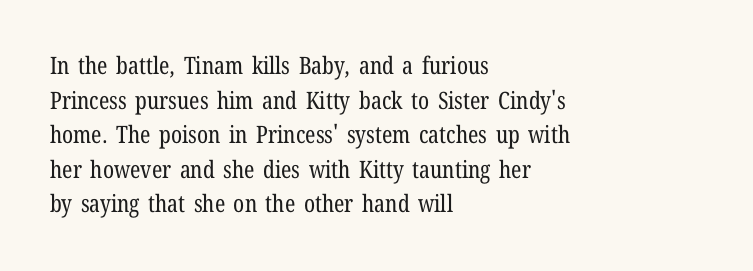
Q: Is the text bold? A: No.
Q: Is the text italic (slanted)? A: No, it is upright.
Q: Is the text underlined? A: No.
Q: How is the paragraph aligned? A: Left-aligned.
Q: Is the spacing between letters normal or unusually wide? A: Normal.
Q: Is the spacing between lines tight, normal or loose? A: Normal.
